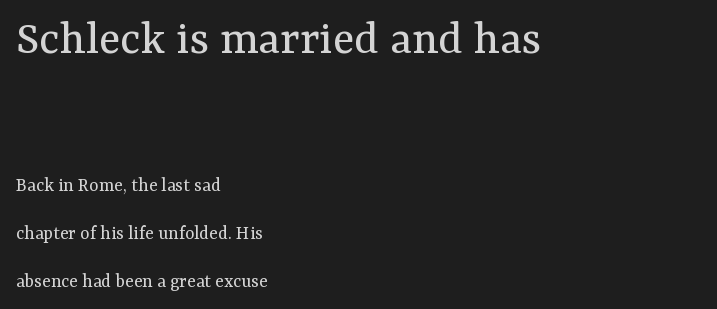
{"serif": "yes", "italic": "no", "bold": "no", "weight": "regular", "width": "normal", "stroke_contrast": "medium", "x_height": "medium", "monospaced": "no", "underline": "no", "align": "left", "line_spacing": "loose", "line_spacing_ratio": 2.4, "letter_spacing": "normal", "letter_spacing_em": 0.0, "larger_block": "first", "size_ratio": 2.5, "glyph_px": 50}
